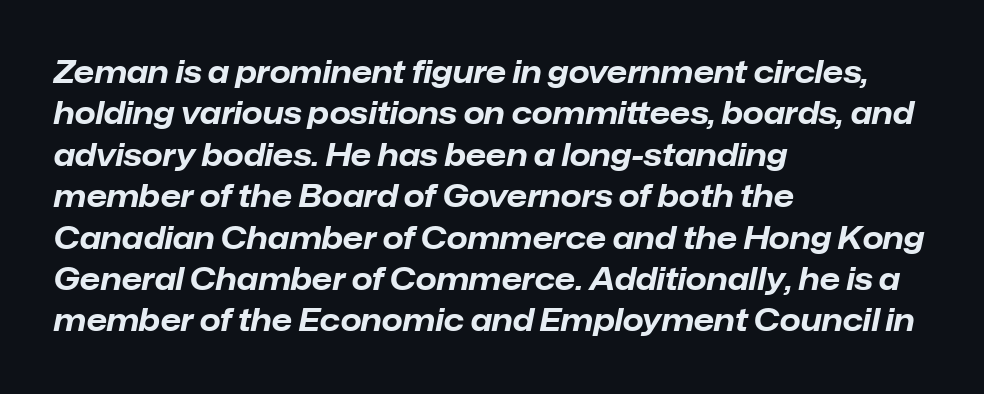
Q: Is the text bold? A: Yes.
Q: Is the text italic (slanted)? A: Yes, it leans right by about 12 degrees.
Q: Is the text underlined? A: No.
Q: How is the paragraph aligned? A: Left-aligned.
Q: Is the spacing between letters normal or unusually wide? A: Normal.
Q: Is the spacing between lines tight, normal or loose? A: Normal.
Q: Width (condensed, normal, or wide)? A: Normal.
Q: Stroke contrast? A: Low.
Q: x-height? A: Medium.
Q: Monospaced? A: No.
